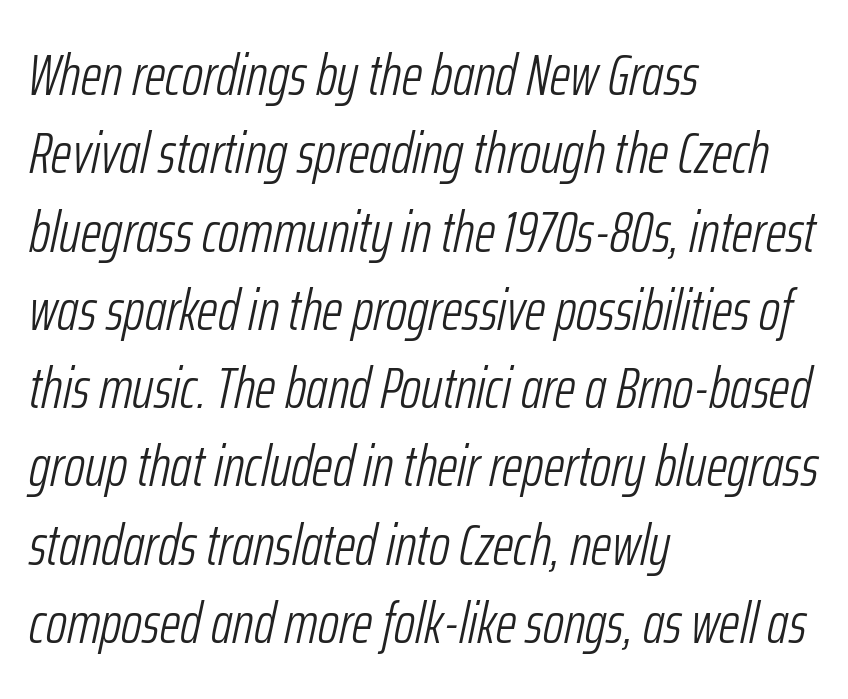
Each letter keeps its own natural width here, so spacing adapts to shape. No extra ink here — the face is not bold. What stands out about the letter spacing? Nothing — it is the standard amount. How would I describe the line gaps? Plain and ordinary. Only glyphs here, with clear space below each row. Style check: oblique.
